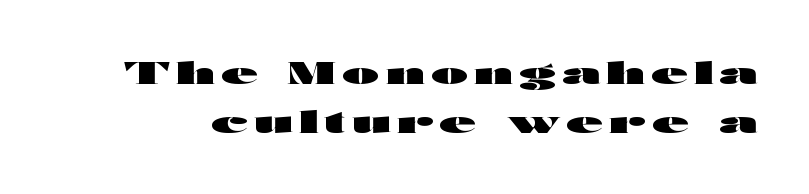
The image shows 30 px heavy, wide sans-serif type, upright; set normal line spacing (1.62x), unusually wide letter spacing (+0.21 em), not underlined; high stroke contrast and a medium x-height.
